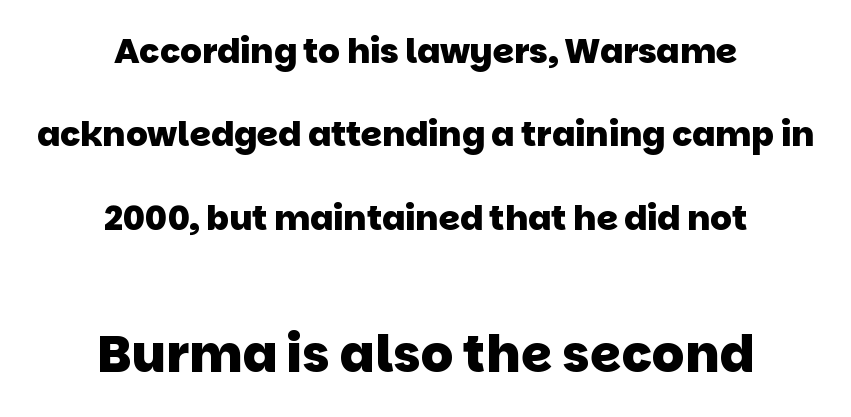
Where is the straight margin? There isn't one; the lines are centered. Underline: absent. The lower block of text is set noticeably larger than the block above it. The type is set solid horizontally, with unmodified tracking. The vertical gap from one line to the next is large. Plenty of ink on the page — the face is bold.
